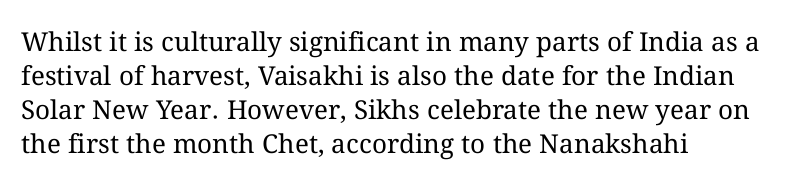
The image shows 26 px text type, upright; set left-aligned, normal line spacing (1.31x), normal letter spacing, not underlined.
